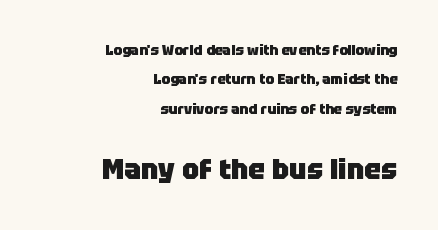
The image shows 28 px heavy sans-serif type, upright; set right-aligned, loose line spacing (2.09x), normal letter spacing, not underlined; the second (bottom) block is 2.0x larger; low stroke contrast and a large x-height.
